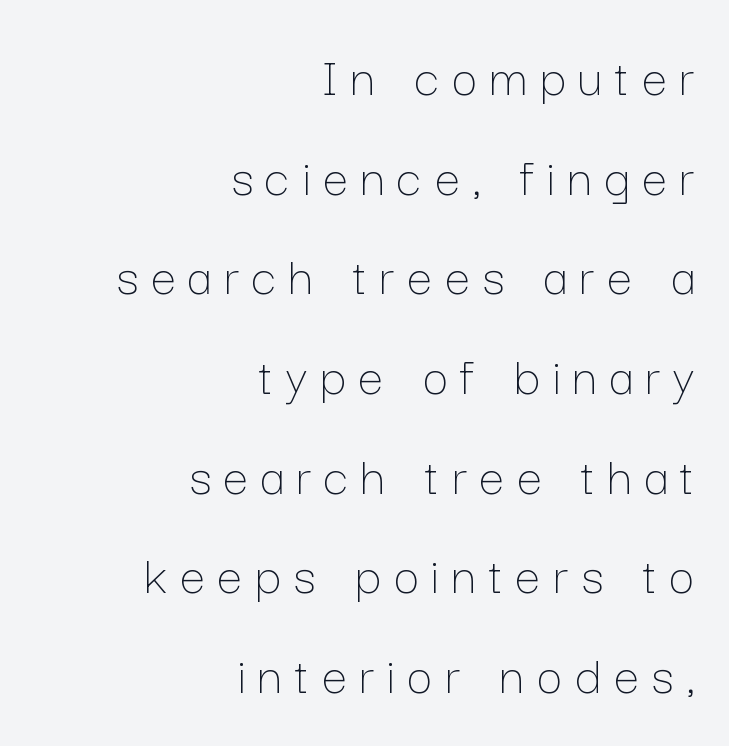
Q: Is the text bold? A: No.
Q: Is the text italic (slanted)? A: No, it is upright.
Q: Is the text underlined? A: No.
Q: How is the paragraph aligned? A: Right-aligned.
Q: Is the spacing between letters normal or unusually wide? A: Unusually wide.
Q: Width (condensed, normal, or wide)? A: Normal.
Q: Stroke contrast? A: Low.
Q: x-height? A: Medium.
Q: Monospaced? A: No.
